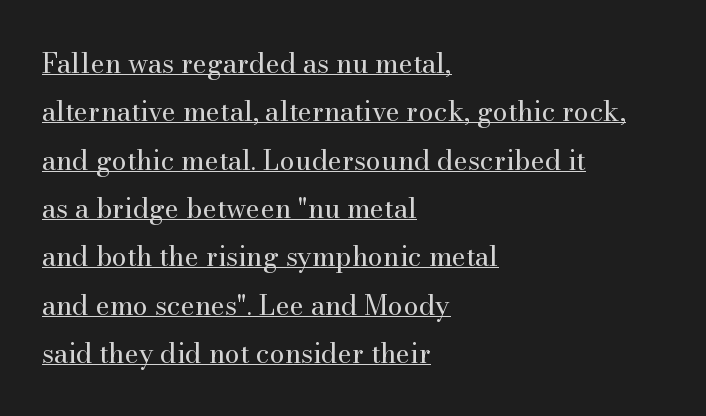
Nothing unusual about the tracking: characters are spaced as the font intends. Heft: none added — not bold. Visually the block forms a straight wall on the left and a jagged coastline on the right. The lettering is marked with a stroke running underneath it.
